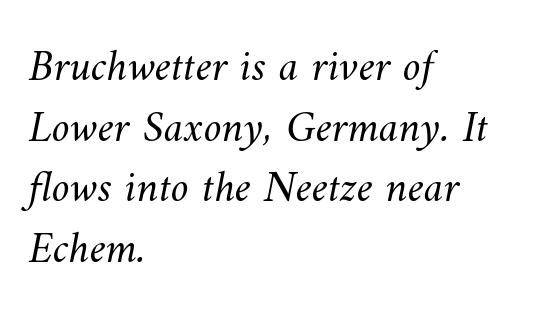
The letters advance in unequal steps, a hallmark of proportional type. A bare baseline throughout the passage. What stands out about the letter spacing? Nothing — it is the standard amount. Line starts are locked; line ends wander. Students, observe: this is what conventionally led text looks like. The letterforms sit at book weight or below.
